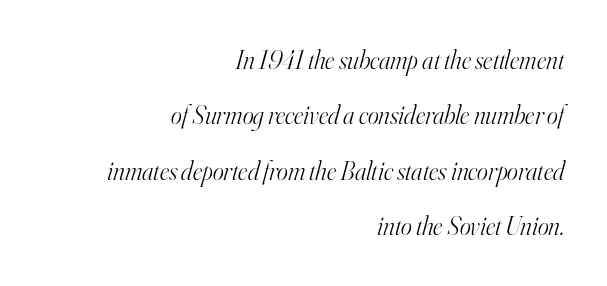
The image shows 26 px text type, italic (leaning right); set right-aligned, loose line spacing (2.13x), normal letter spacing, not underlined.
